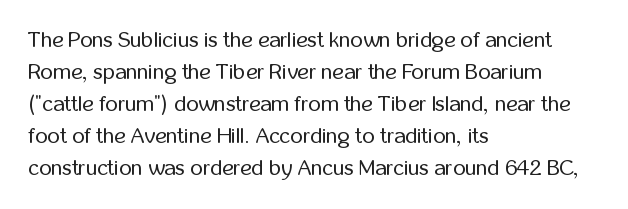
The image shows 22 px text type, upright; set left-aligned, normal line spacing (1.46x), normal letter spacing, not underlined.
